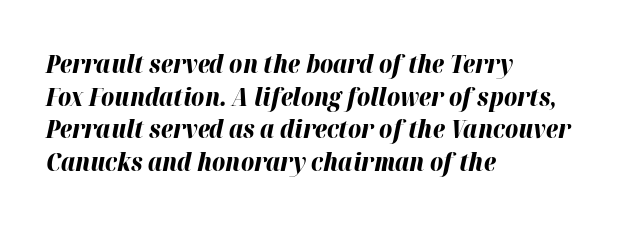
Q: Is the text bold? A: Yes.
Q: Is the text italic (slanted)? A: Yes, it leans right by about 12 degrees.
Q: Is the text underlined? A: No.
Q: How is the paragraph aligned? A: Left-aligned.
Q: Is the spacing between letters normal or unusually wide? A: Normal.
Q: Is the spacing between lines tight, normal or loose? A: Normal.
